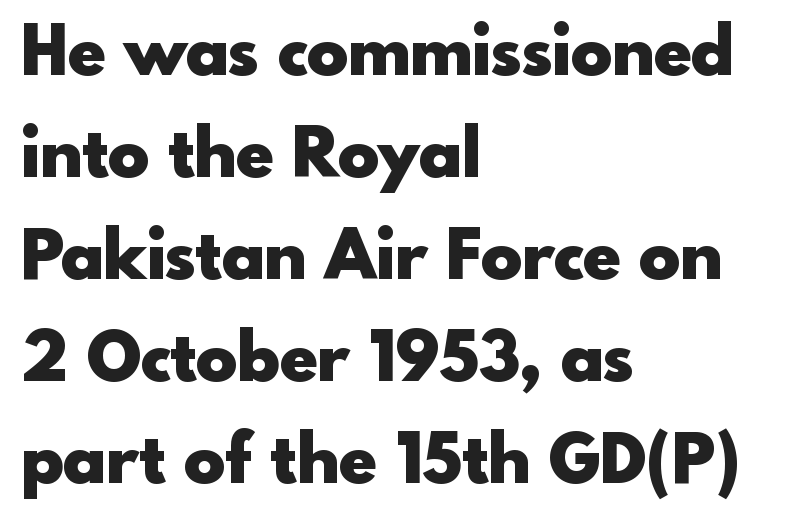
{"serif": "no", "italic": "no", "bold": "yes", "weight": "heavy", "width": "normal", "x_height": "small", "monospaced": "no", "underline": "no", "align": "left", "line_spacing": "normal", "line_spacing_ratio": 1.48, "letter_spacing": "normal", "letter_spacing_em": 0.0, "glyph_px": 69}
